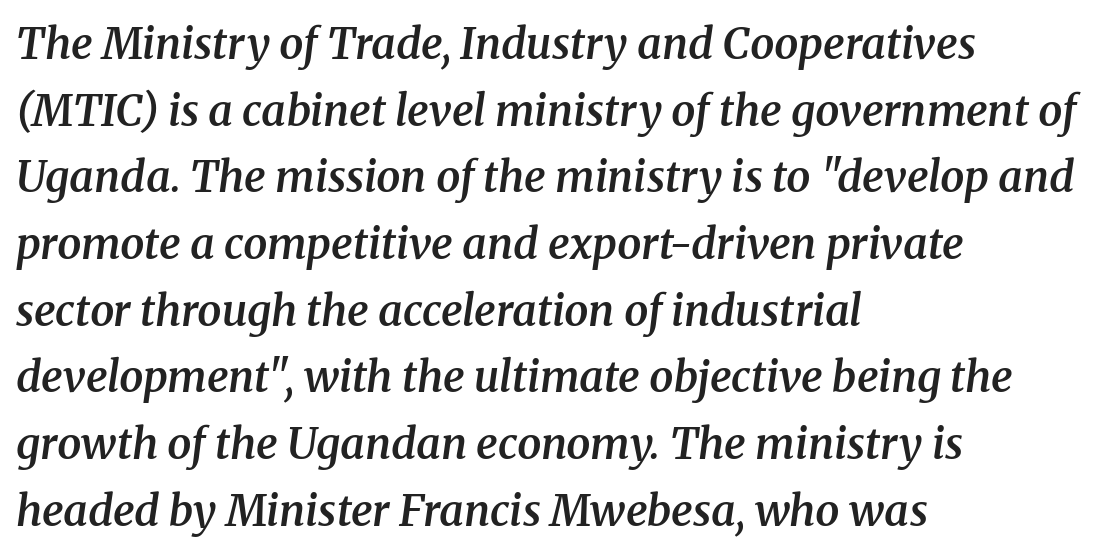
The image shows 43 px semibold serif type, italic (leaning right); set left-aligned, normal line spacing (1.55x), normal letter spacing, not underlined; medium stroke contrast and a medium x-height.
